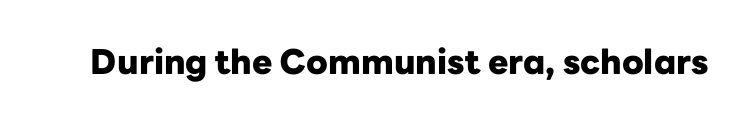
Q: Is the text bold? A: Yes.
Q: Is the text italic (slanted)? A: No, it is upright.
Q: Is the typeface a serif or a sans-serif typeface? A: Sans-serif.
Q: Is the text underlined? A: No.
Q: Is the spacing between letters normal or unusually wide? A: Normal.
Q: Width (condensed, normal, or wide)? A: Normal.
Q: Stroke contrast? A: Low.
Q: x-height? A: Medium.
Q: Monospaced? A: No.
